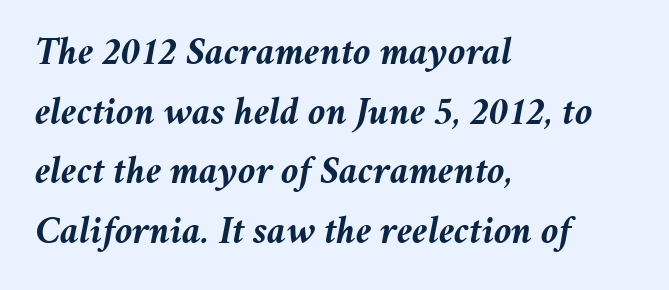
The glyphs look as if they've been sheared to an angle. A normal amount of white space separates one row of letters from the next. The letters advance in unequal steps, a hallmark of proportional type. Bold? Absolutely — the strokes are thick and heavy.
